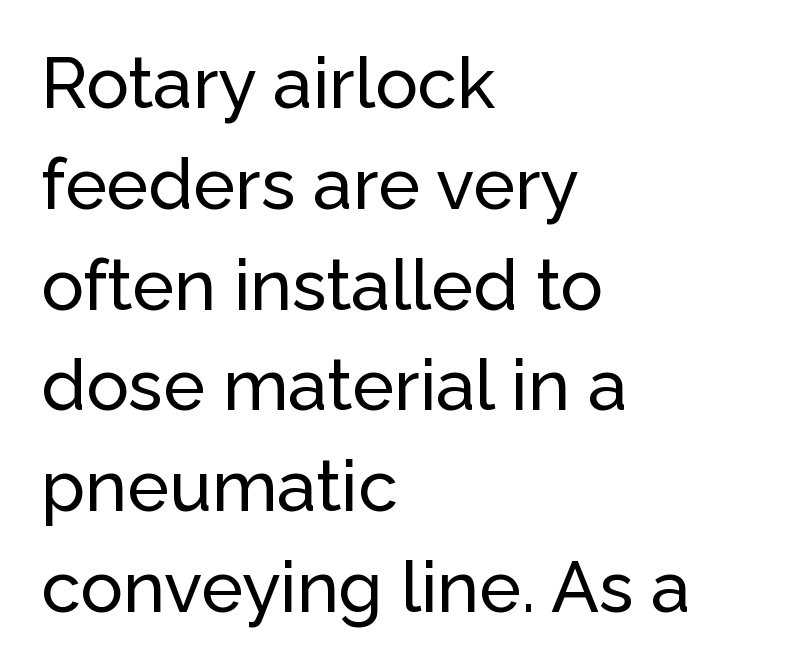
Looks like regular typesetting: each glyph gets only the width it needs. Every stem runs plumb, perpendicular to the baseline. Observe the ordinary spacing: letters are neighbours, not strangers. Leading: standard.
